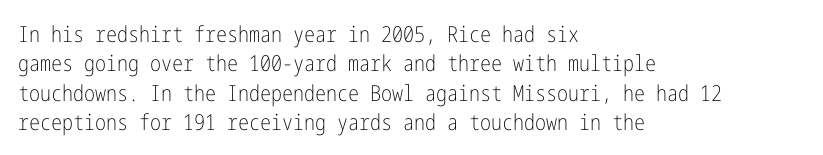
Q: Is the text bold? A: No.
Q: Is the text italic (slanted)? A: No, it is upright.
Q: Is the text underlined? A: No.
Q: How is the paragraph aligned? A: Left-aligned.
Q: Is the spacing between letters normal or unusually wide? A: Normal.
Q: Is the spacing between lines tight, normal or loose? A: Normal.
